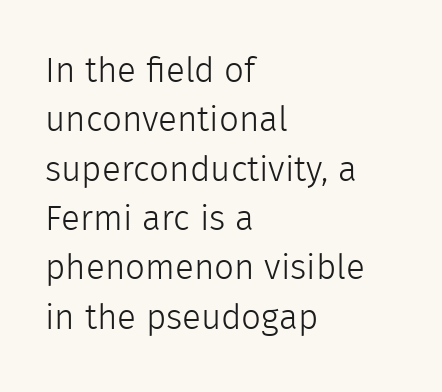
{"serif": "no", "italic": "no", "bold": "no", "weight": "light", "width": "normal", "x_height": "medium", "monospaced": "no", "underline": "no", "align": "left", "line_spacing": "normal", "line_spacing_ratio": 1.41, "letter_spacing": "normal", "letter_spacing_em": 0.0, "glyph_px": 35}
